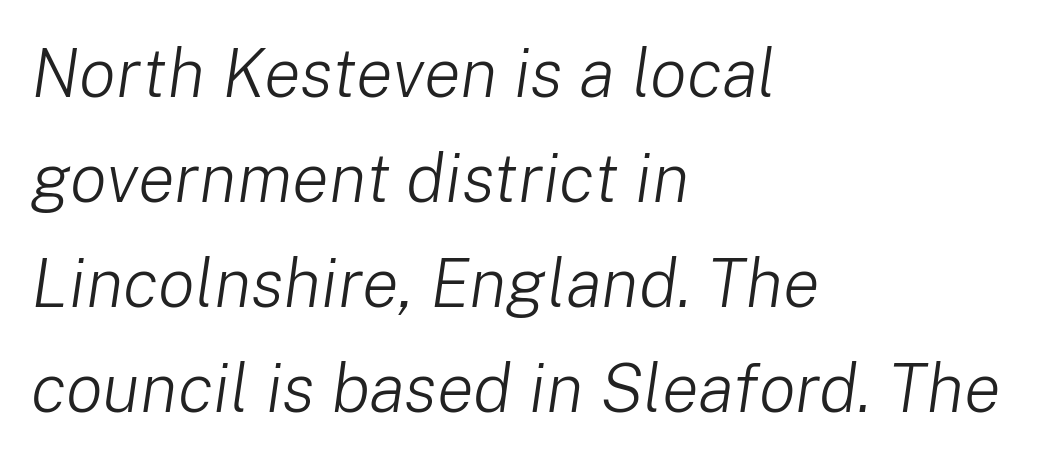
{"italic": "yes", "lean": "right", "slant_degrees": 8, "bold": "no", "weight": "light", "width": "normal", "stroke_contrast": "low", "x_height": "medium", "monospaced": "no", "underline": "no", "align": "left", "line_spacing": "normal", "line_spacing_ratio": 1.52, "letter_spacing": "normal", "letter_spacing_em": 0.0, "glyph_px": 69}
